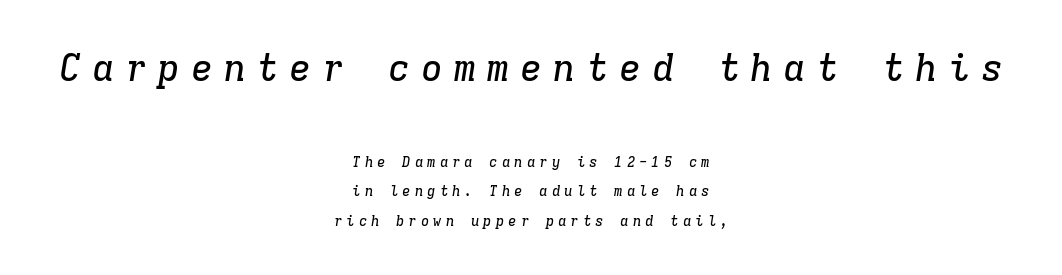
{"serif": "yes", "italic": "yes", "lean": "right", "slant_degrees": 9, "width": "normal", "stroke_contrast": "low", "x_height": "medium", "monospaced": "yes", "underline": "no", "align": "center", "line_spacing": "loose", "line_spacing_ratio": 2.11, "letter_spacing": "wide", "letter_spacing_em": 0.29, "larger_block": "first", "size_ratio": 2.64, "glyph_px": 37}
